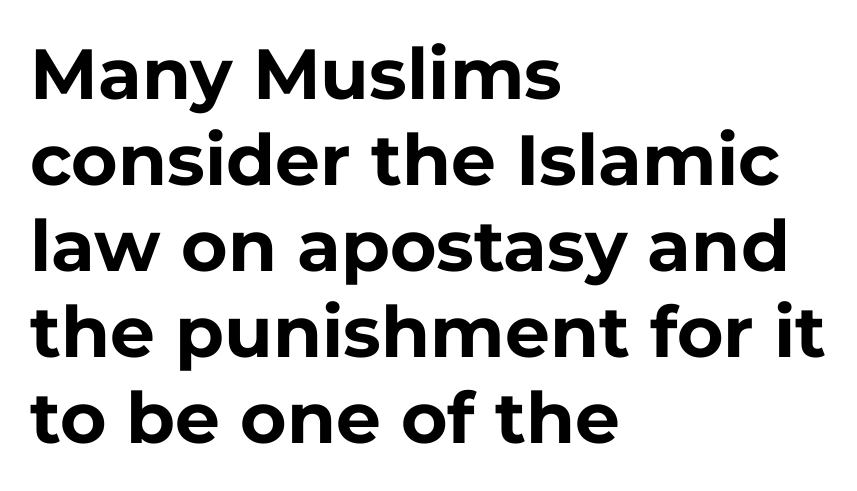
What stands out about the letter spacing? Nothing — it is the standard amount. Nothing sits at the stroke ends, so this counts as sans-serif. The compositor pushed each line to the left boundary. This sample uses an upright cut, with every glyph sitting square on the baseline.
